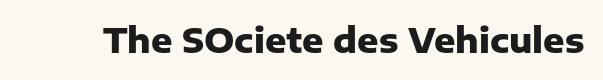
{"serif": "no", "italic": "no", "bold": "yes", "weight": "heavy", "width": "normal", "stroke_contrast": "low", "x_height": "medium", "monospaced": "no", "underline": "no", "letter_spacing": "normal", "letter_spacing_em": 0.0, "glyph_px": 33}
